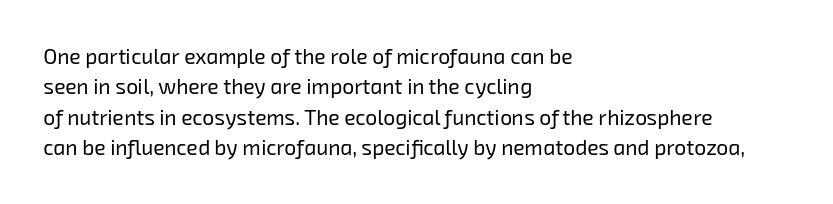
{"bold": "no", "underline": "no", "align": "left", "line_spacing": "normal", "line_spacing_ratio": 1.45, "letter_spacing": "normal", "letter_spacing_em": 0.0, "glyph_px": 21}
